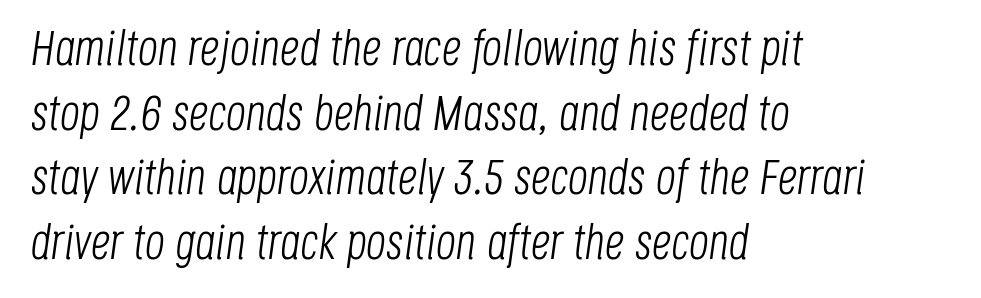
{"italic": "yes", "lean": "right", "slant_degrees": 8, "bold": "no", "weight": "light", "width": "condensed", "stroke_contrast": "low", "x_height": "large", "monospaced": "no", "underline": "no", "align": "left", "line_spacing": "normal", "line_spacing_ratio": 1.32, "letter_spacing": "normal", "letter_spacing_em": 0.0, "glyph_px": 49}
